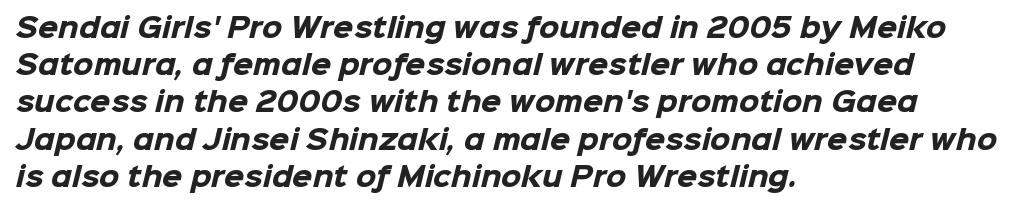
The image shows 26 px bold type; set left-aligned, normal line spacing (1.43x), normal letter spacing, not underlined.
